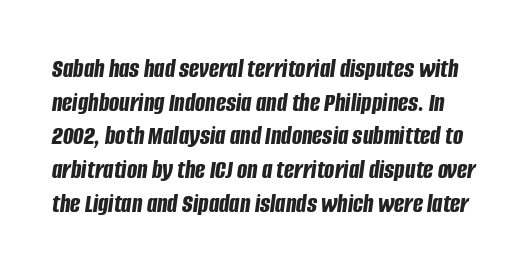
The image shows 27 px bold type, italic (leaning right); set normal line spacing (1.25x), normal letter spacing, not underlined.
